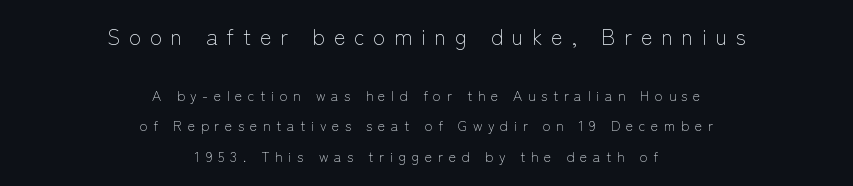
The image shows 22 px text type, upright; set centered, loose line spacing (2.16x), unusually wide letter spacing (+0.4 em), not underlined; the first (top) block is 1.57x larger.
